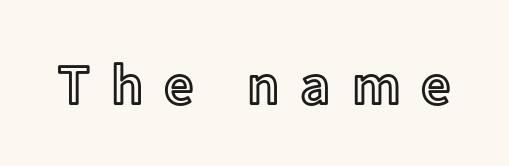
Q: Is the text italic (slanted)? A: No, it is upright.
Q: Is the text underlined? A: No.
Q: Is the spacing between letters normal or unusually wide? A: Unusually wide.
Q: Width (condensed, normal, or wide)? A: Normal.
Q: x-height? A: Medium.
Q: Monospaced? A: No.
